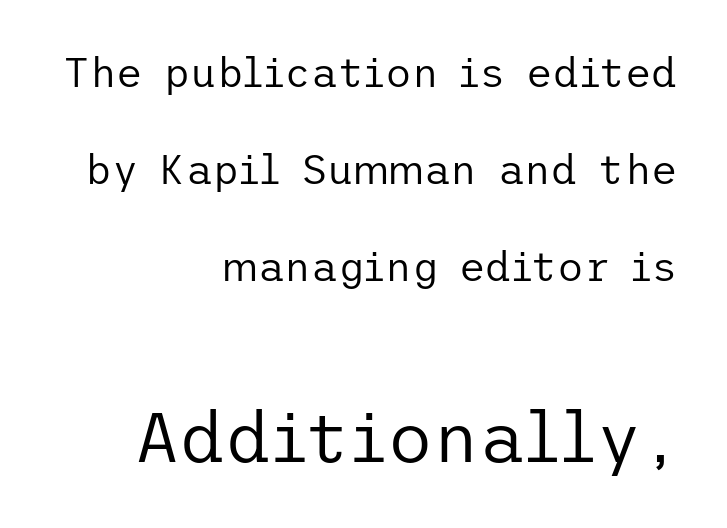
Teacher's note: observe the even right margin — that is flush-right alignment. The specimen omits any rule beneath the text block's lines. You can tell from the bare stems that sans-serif type was used. Nope, not italic — everything's standing straight. Compared with a typical body face, this is equally light or lighter still.
